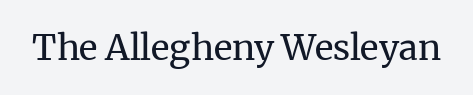
{"serif": "yes", "italic": "no", "bold": "no", "weight": "regular", "width": "normal", "stroke_contrast": "medium", "x_height": "medium", "monospaced": "no", "underline": "no", "letter_spacing": "normal", "letter_spacing_em": 0.0, "glyph_px": 35}
